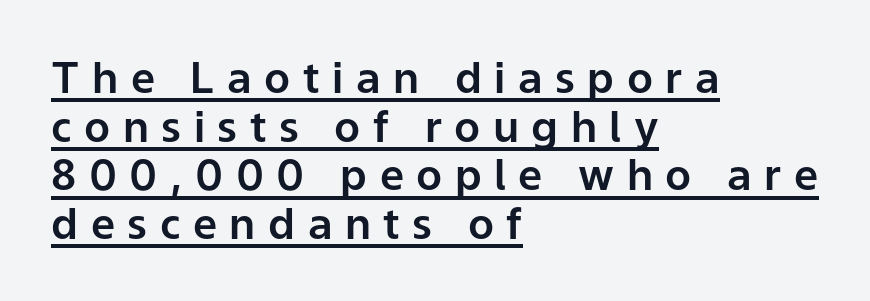
{"serif": "no", "italic": "no", "width": "normal", "stroke_contrast": "low", "x_height": "medium", "monospaced": "no", "underline": "yes", "align": "left", "line_spacing": "tight", "line_spacing_ratio": 1.13, "letter_spacing": "wide", "letter_spacing_em": 0.29, "glyph_px": 43}
